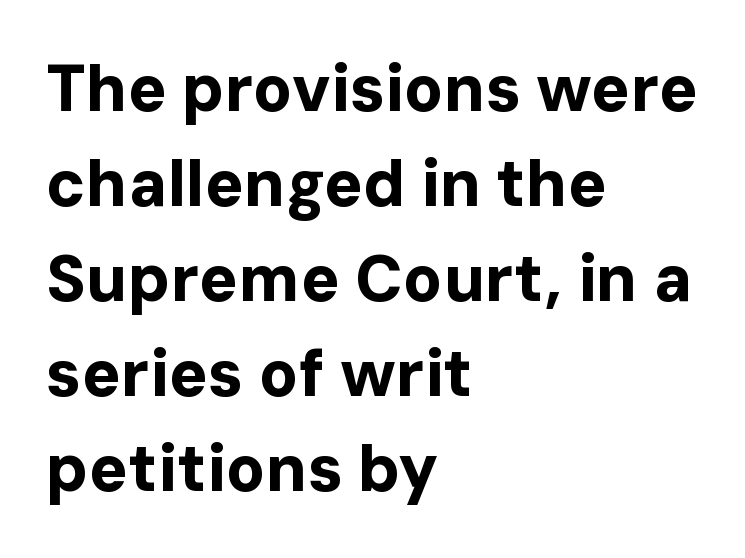
{"serif": "no", "italic": "no", "bold": "yes", "weight": "bold", "width": "normal", "stroke_contrast": "low", "x_height": "medium", "monospaced": "no", "underline": "no", "align": "left", "line_spacing": "normal", "line_spacing_ratio": 1.46, "letter_spacing": "normal", "letter_spacing_em": 0.0, "glyph_px": 65}
